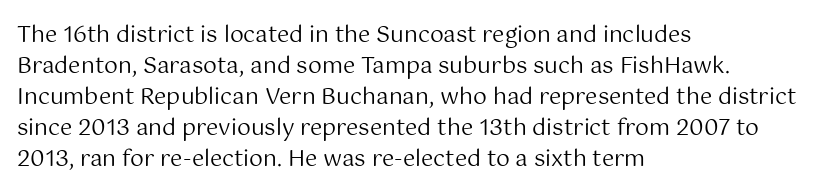
The words here are not underlined. Default kerning and tracking; the words read as compact shapes. The paragraph shown leans on its left margin. Posture: straight, roman, zero tilt. Vertical stems look standard width or narrower in stroke. Vertical spacing — default.
